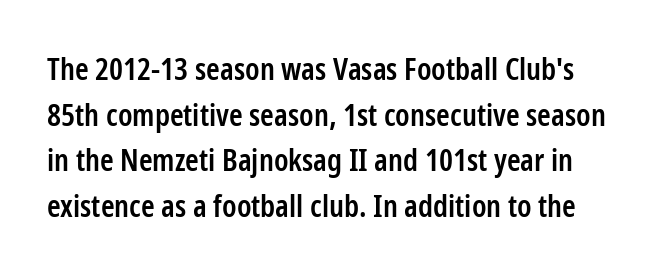
The image shows 31 px semibold, condensed sans-serif type, upright; set normal line spacing (1.47x), normal letter spacing, not underlined; low stroke contrast and a medium x-height.
